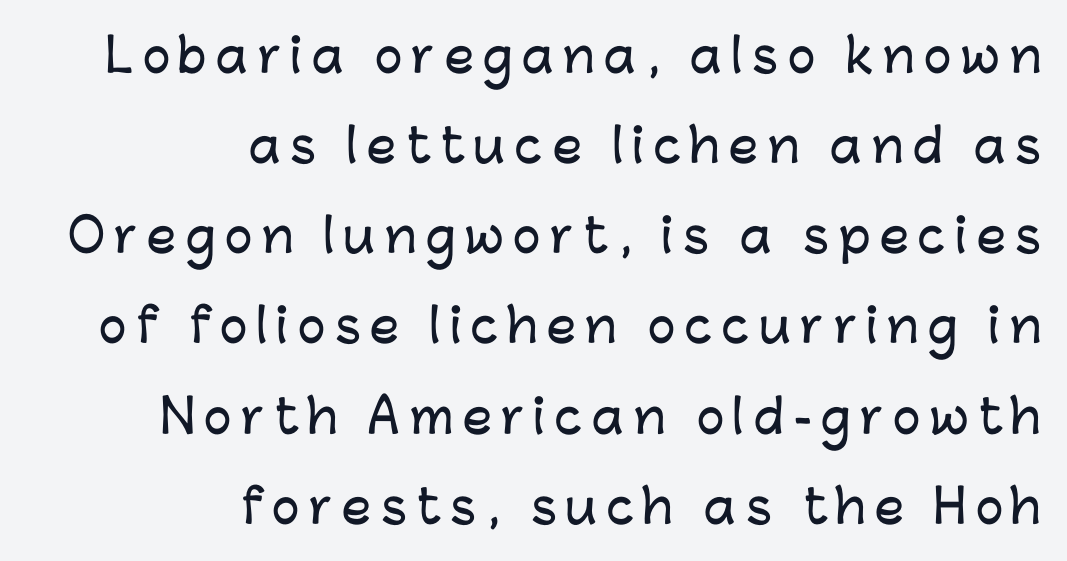
The image shows 46 px sans-serif type, upright; set right-aligned, loose line spacing (1.96x), unusually wide letter spacing (+0.21 em), not underlined; low stroke contrast and a medium x-height.
